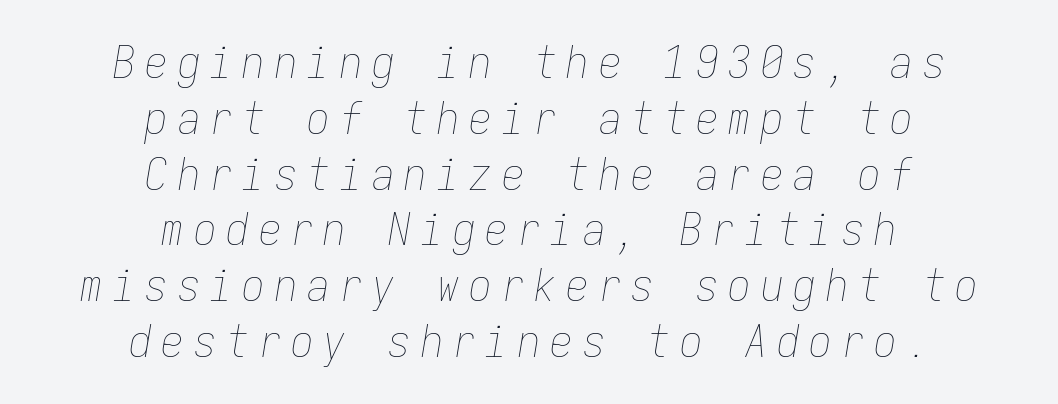
{"italic": "yes", "lean": "right", "slant_degrees": 9, "bold": "no", "weight": "thin", "width": "condensed", "stroke_contrast": "low", "x_height": "medium", "monospaced": "yes", "underline": "no", "align": "center", "line_spacing_ratio": 1.24, "letter_spacing": "wide", "letter_spacing_em": 0.22, "glyph_px": 45}
